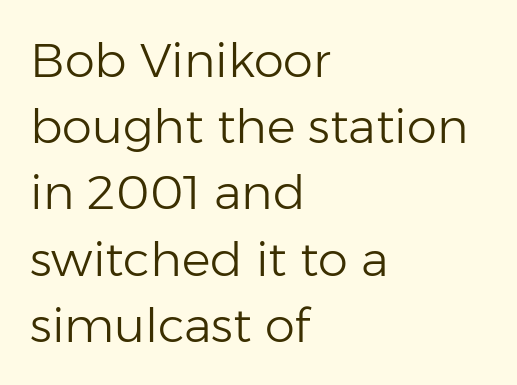
Q: Is the text bold? A: No.
Q: Is the text italic (slanted)? A: No, it is upright.
Q: Is the typeface a serif or a sans-serif typeface? A: Sans-serif.
Q: Is the text underlined? A: No.
Q: How is the paragraph aligned? A: Left-aligned.
Q: Is the spacing between letters normal or unusually wide? A: Normal.
Q: Is the spacing between lines tight, normal or loose? A: Normal.
Q: Width (condensed, normal, or wide)? A: Normal.
Q: Stroke contrast? A: Low.
Q: x-height? A: Medium.
Q: Monospaced? A: No.
